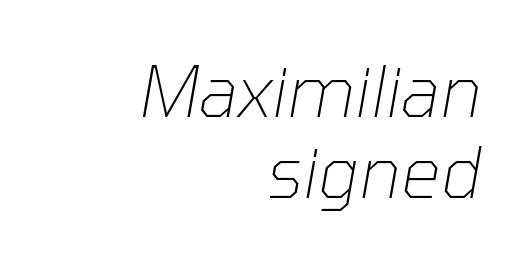
The image shows 70 px thin type, italic (leaning right); set right-aligned, line spacing 1.16x, normal letter spacing, not underlined; low stroke contrast and a medium x-height.
